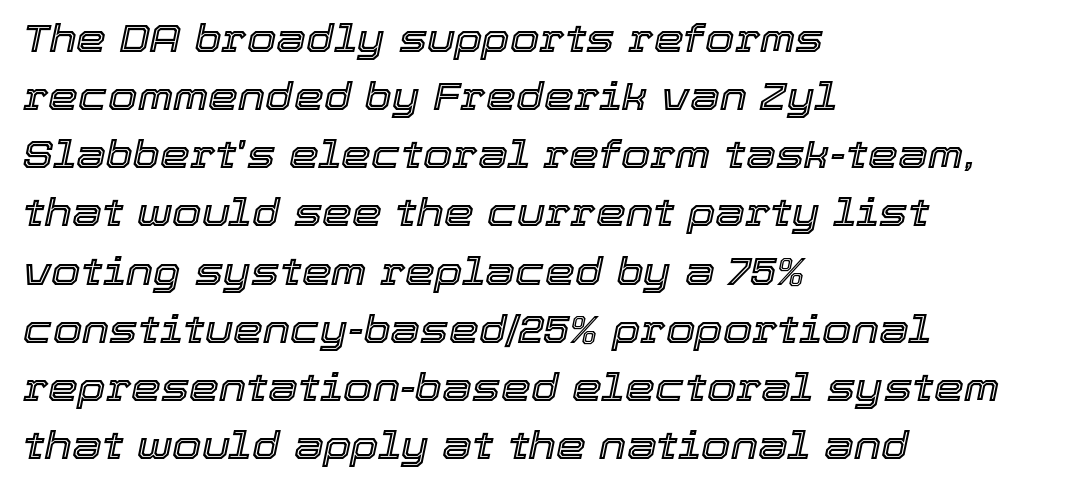
Q: Is the text italic (slanted)? A: Yes, it leans right by about 12 degrees.
Q: Is the text underlined? A: No.
Q: How is the paragraph aligned? A: Left-aligned.
Q: Is the spacing between letters normal or unusually wide? A: Normal.
Q: Is the spacing between lines tight, normal or loose? A: Normal.
Q: Width (condensed, normal, or wide)? A: Normal.
Q: x-height? A: Medium.
Q: Monospaced? A: No.
